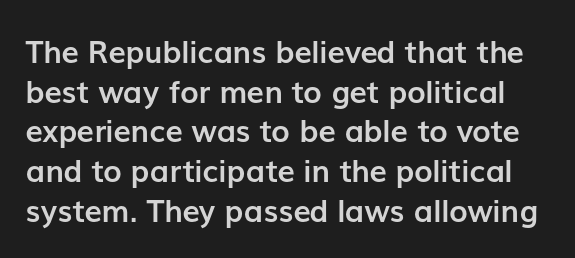
Q: Is the text bold? A: Yes.
Q: Is the text italic (slanted)? A: No, it is upright.
Q: Is the typeface a serif or a sans-serif typeface? A: Sans-serif.
Q: Is the text underlined? A: No.
Q: Is the spacing between letters normal or unusually wide? A: Normal.
Q: Is the spacing between lines tight, normal or loose? A: Normal.
Q: Width (condensed, normal, or wide)? A: Normal.
Q: Stroke contrast? A: Low.
Q: x-height? A: Medium.
Q: Monospaced? A: No.
